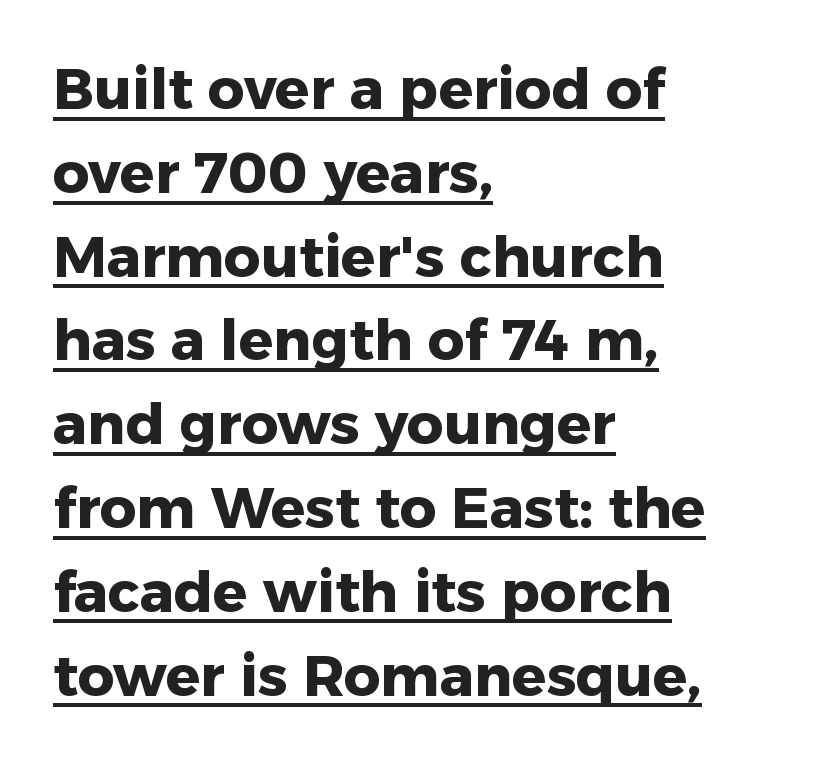
The image shows 57 px heavy sans-serif type, upright; set left-aligned, normal line spacing (1.47x), normal letter spacing, underlined; low stroke contrast and a medium x-height.
